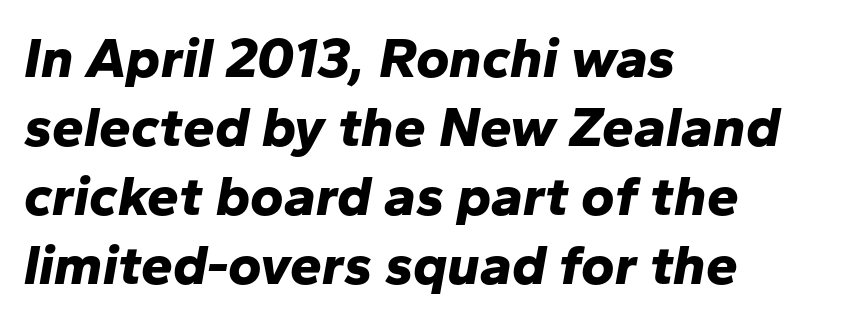
Q: Is the text bold? A: Yes.
Q: Is the text italic (slanted)? A: Yes, it leans right by about 10 degrees.
Q: Is the text underlined? A: No.
Q: How is the paragraph aligned? A: Left-aligned.
Q: Is the spacing between letters normal or unusually wide? A: Normal.
Q: Width (condensed, normal, or wide)? A: Normal.
Q: Stroke contrast? A: Low.
Q: x-height? A: Medium.
Q: Monospaced? A: No.
